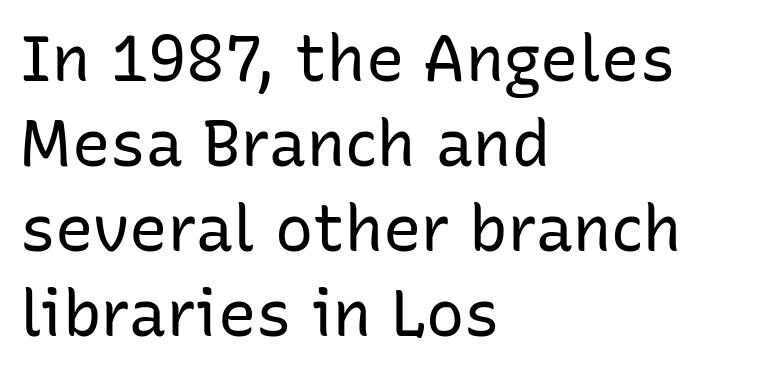
The image shows 64 px regular-weight sans-serif type, upright; set left-aligned, normal line spacing (1.33x), normal letter spacing, not underlined; low stroke contrast and a medium x-height.
